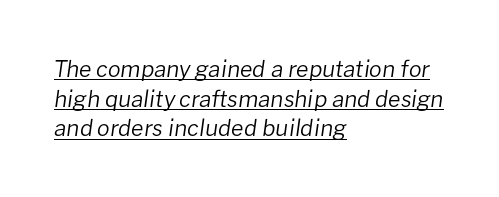
Quick note: underline on. Compared with a typical body face, this is equally light or lighter still. Short note: letters normally spaced. In terms of posture, this sample is oblique. This rendering uses left alignment, leaving the right contour irregular. Regular leading.
